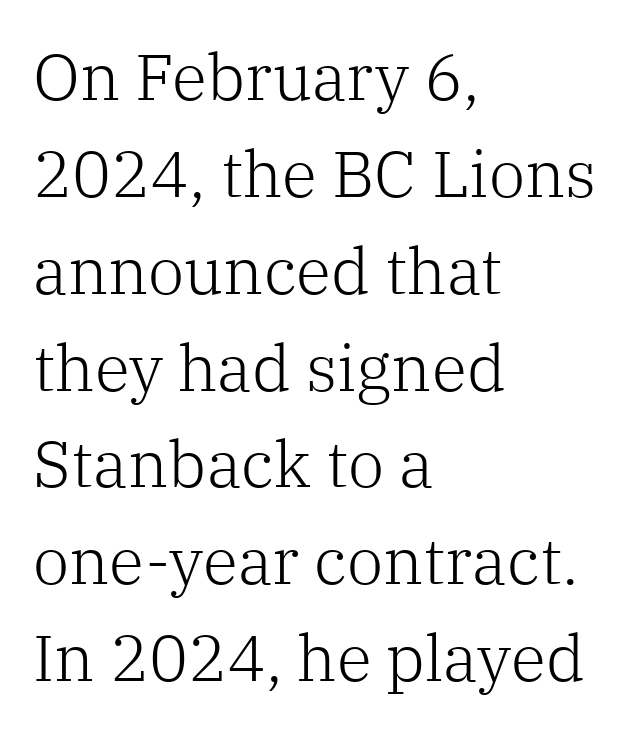
The image shows 65 px light serif type, upright; set left-aligned, normal line spacing (1.49x), normal letter spacing, not underlined; low stroke contrast and a medium x-height.
